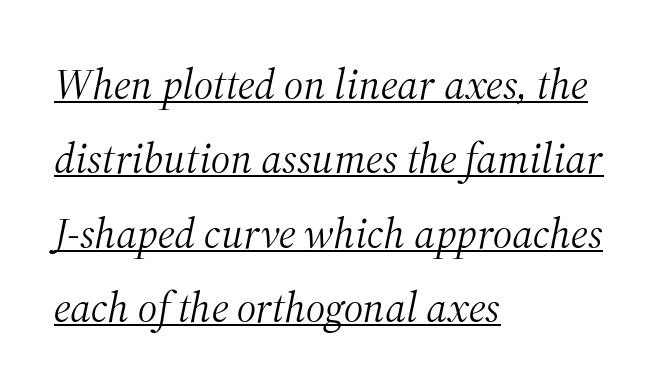
Q: Is the text bold? A: No.
Q: Is the text italic (slanted)? A: Yes, it leans right by about 12 degrees.
Q: Is the typeface a serif or a sans-serif typeface? A: Serif.
Q: Is the text underlined? A: Yes.
Q: How is the paragraph aligned? A: Left-aligned.
Q: Is the spacing between letters normal or unusually wide? A: Normal.
Q: Width (condensed, normal, or wide)? A: Normal.
Q: Stroke contrast? A: Medium.
Q: x-height? A: Medium.
Q: Monospaced? A: No.
